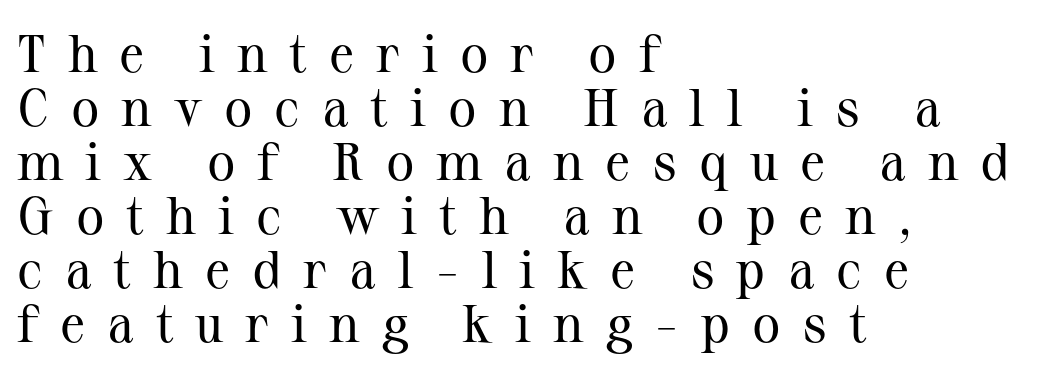
Q: Is the text bold? A: No.
Q: Is the text italic (slanted)? A: No, it is upright.
Q: Is the typeface a serif or a sans-serif typeface? A: Serif.
Q: Is the text underlined? A: No.
Q: How is the paragraph aligned? A: Left-aligned.
Q: Is the spacing between letters normal or unusually wide? A: Unusually wide.
Q: Is the spacing between lines tight, normal or loose? A: Tight.
Q: Width (condensed, normal, or wide)? A: Normal.
Q: Stroke contrast? A: Medium.
Q: x-height? A: Medium.
Q: Monospaced? A: No.
